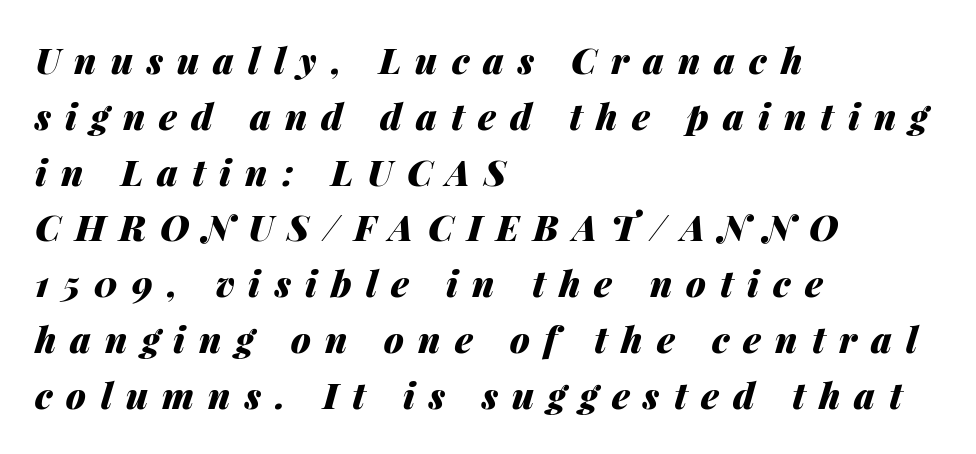
Q: Is the text bold? A: Yes.
Q: Is the text italic (slanted)? A: Yes, it leans right by about 14 degrees.
Q: Is the text underlined? A: No.
Q: How is the paragraph aligned? A: Left-aligned.
Q: Is the spacing between letters normal or unusually wide? A: Unusually wide.
Q: Is the spacing between lines tight, normal or loose? A: Normal.
Q: Width (condensed, normal, or wide)? A: Normal.
Q: Stroke contrast? A: Medium.
Q: x-height? A: Medium.
Q: Monospaced? A: No.
